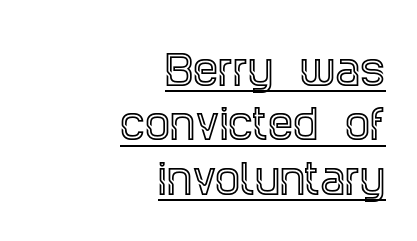
The image shows 40 px condensed serif type, upright; set right-aligned, normal line spacing (1.36x), normal letter spacing, underlined; a large x-height.
